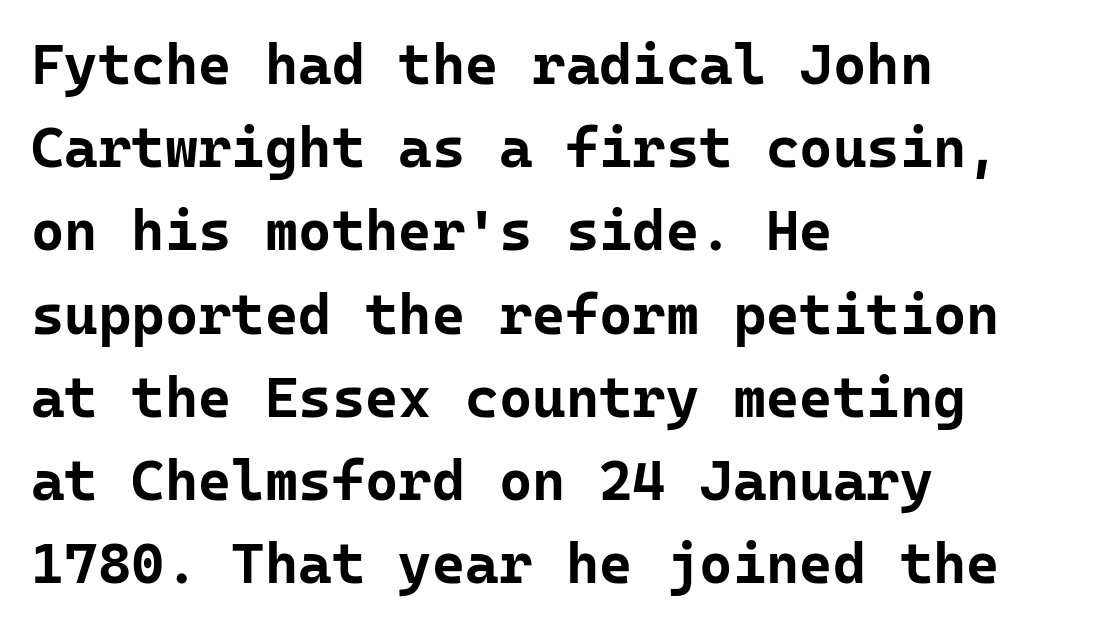
{"serif": "no", "italic": "no", "bold": "yes", "weight": "bold", "width": "normal", "stroke_contrast": "low", "x_height": "medium", "monospaced": "yes", "underline": "no", "align": "left", "line_spacing": "normal", "line_spacing_ratio": 1.46, "letter_spacing": "normal", "letter_spacing_em": 0.0, "glyph_px": 57}
